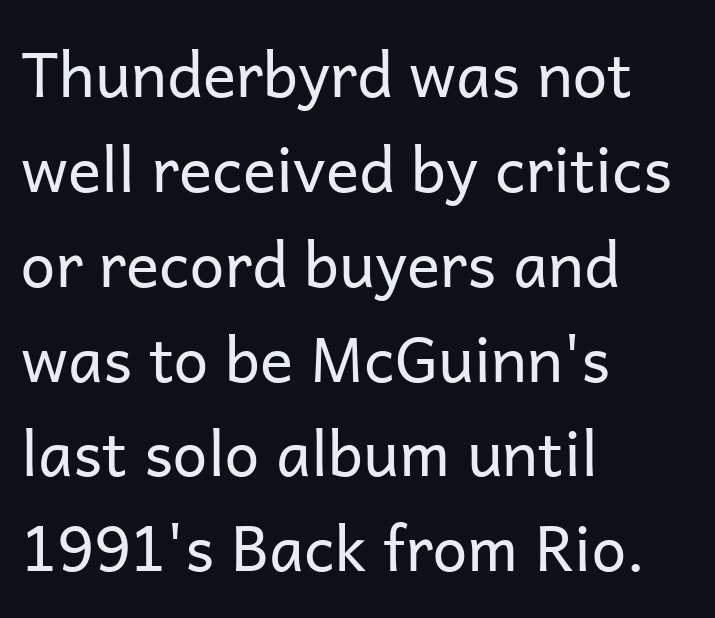
Here the designer chose a conventional face with non-uniform glyph widths. Descender tails drop into unmarked territory. Does the leading feel generous? No, just average. A roman cut, with each character standing at attention. Does the type have serifs? No, each stem ends abruptly.
